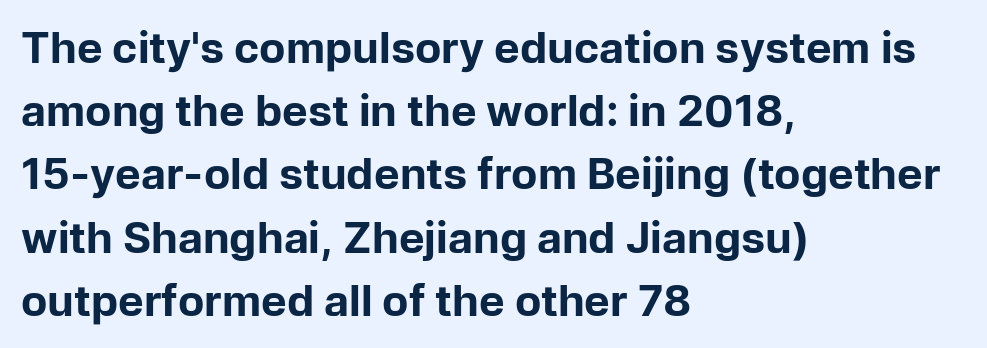
The image shows 43 px bold sans-serif type, upright; set left-aligned, normal line spacing (1.47x), normal letter spacing, not underlined; low stroke contrast and a medium x-height.
